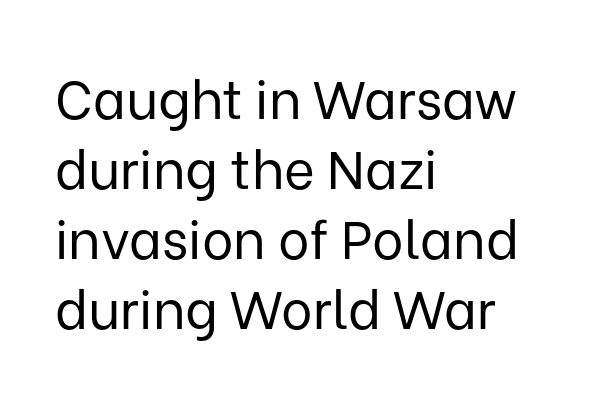
Q: Is the text bold? A: No.
Q: Is the text italic (slanted)? A: No, it is upright.
Q: Is the typeface a serif or a sans-serif typeface? A: Sans-serif.
Q: Is the text underlined? A: No.
Q: How is the paragraph aligned? A: Left-aligned.
Q: Is the spacing between letters normal or unusually wide? A: Normal.
Q: Is the spacing between lines tight, normal or loose? A: Normal.
Q: Width (condensed, normal, or wide)? A: Normal.
Q: Stroke contrast? A: Low.
Q: x-height? A: Medium.
Q: Monospaced? A: No.
